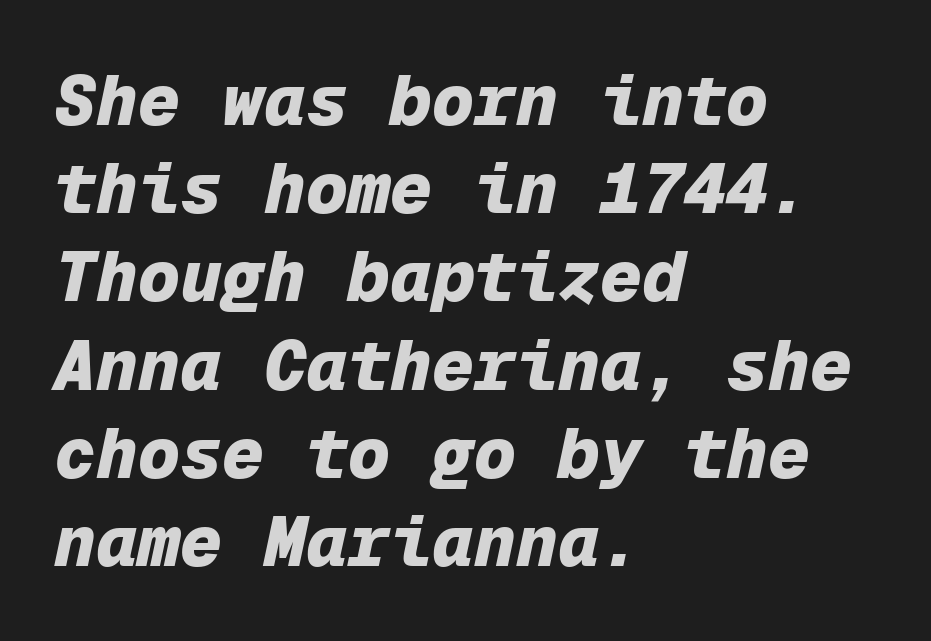
The image shows 70 px heavy type, italic (leaning right), monospaced; set left-aligned, normal line spacing (1.26x), normal letter spacing, not underlined; low stroke contrast and a medium x-height.
